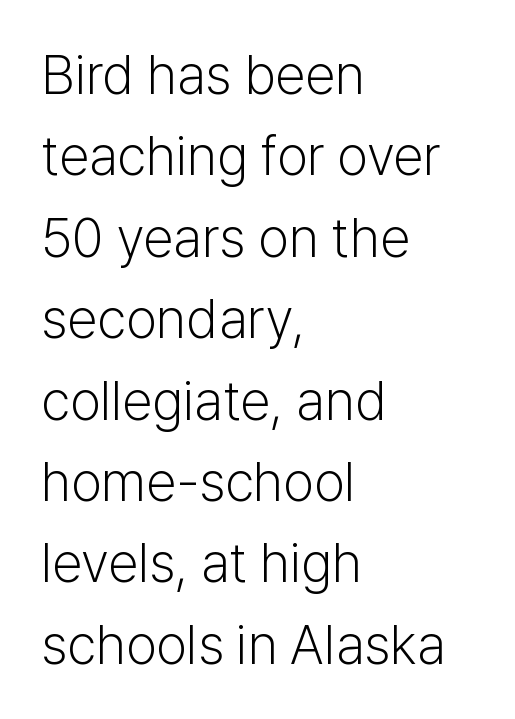
{"serif": "no", "italic": "no", "bold": "no", "weight": "light", "width": "normal", "stroke_contrast": "low", "x_height": "medium", "monospaced": "no", "underline": "no", "align": "left", "line_spacing": "normal", "line_spacing_ratio": 1.48, "letter_spacing": "normal", "letter_spacing_em": 0.0, "glyph_px": 55}
